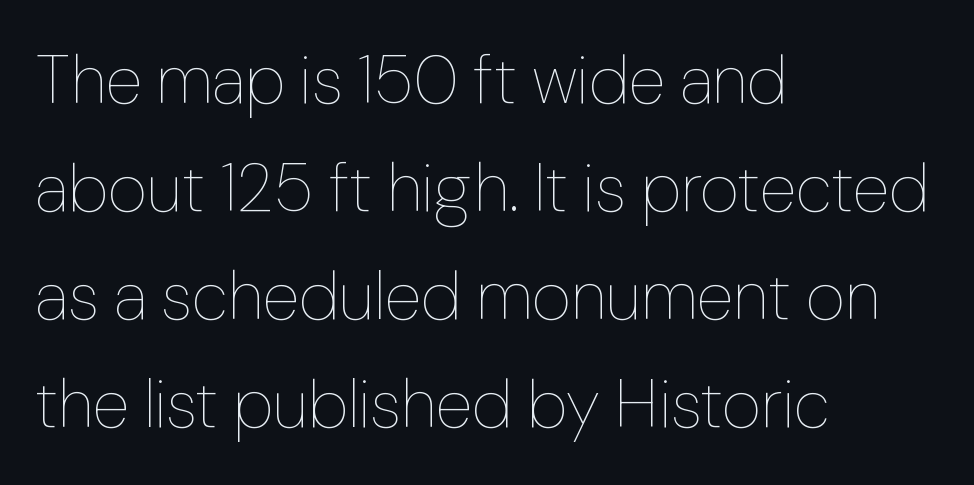
Each letter keeps its own natural width here, so spacing adapts to shape. Each new line begins a customary step beneath the previous one. The letters look calm and open, with moderate or lighter stems. Short and long lines alike share a common starting point at left. Quick note: underline off.
